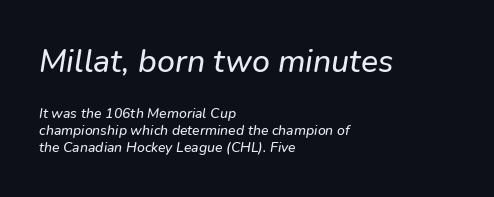
The rendering shrinks the type as you move from the upper chunk to the lower. Proportional: the letters do not fall into vertical columns. Underlining? Definitely not there. The line texture is even and compact thanks to regular tracking.
